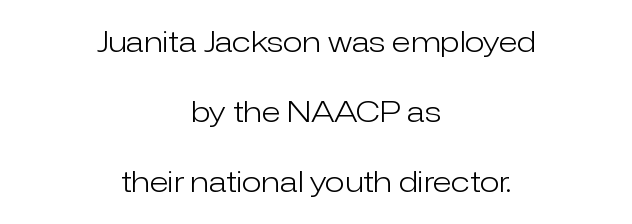
The letters stand straight up with perfectly vertical stems. Are there feet on the stems? There aren't — it's a sans. The foot of each line stays bare and open. The line-height multiplier appears high, well above default. There is no visible air inserted between adjacent glyphs. Looks like regular typesetting: each glyph gets only the width it needs.
